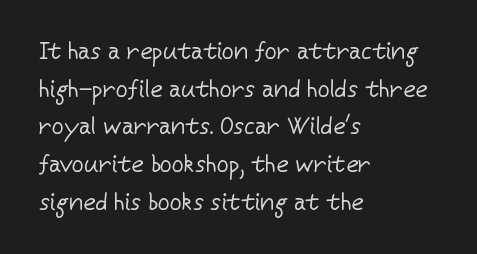
The setting favours the left margin, as ordinary paragraphs usually do. The face looks like a standard text weight, possibly lighter. Each row of text sits above clean, open space. Posture: straight, roman, zero tilt.
